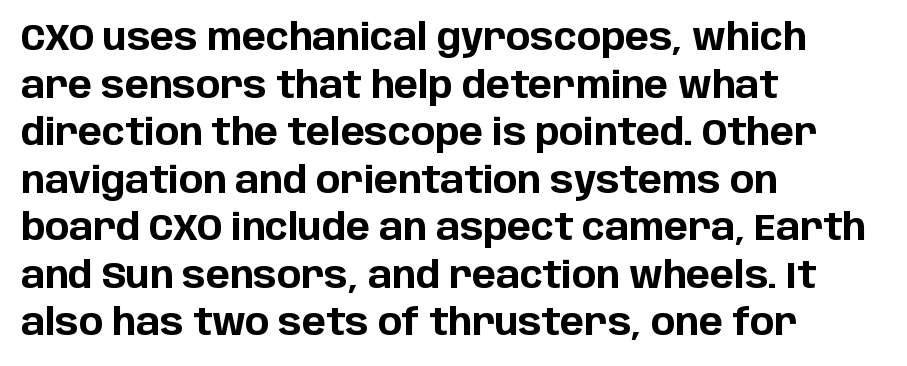
Every stem runs plumb, perpendicular to the baseline. The paragraph shown leans on its left margin. Characters follow at the spacing the type designer built in. Letters rest on an invisible, unmarked baseline.
